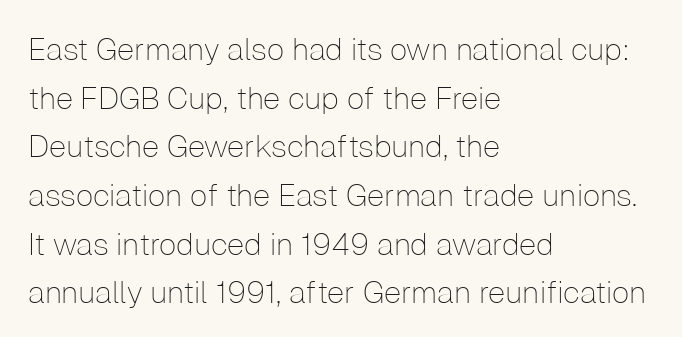
The image shows 31 px thin sans-serif type, upright; set left-aligned, normal line spacing (1.57x), normal letter spacing, not underlined; low stroke contrast and a medium x-height.
